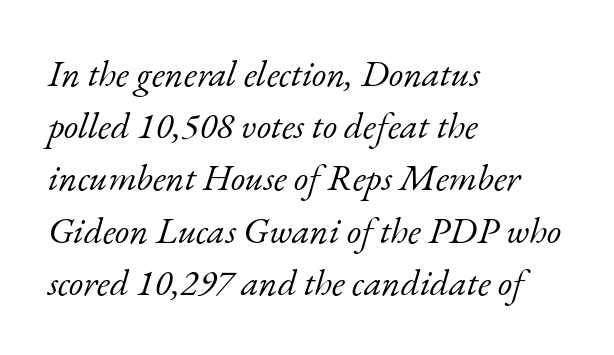
Italic? Definitely — the glyphs are oblique. The cut favours lightness, reaching ordinary text weight at its darkest. Caption: multi-line text, flush left, ragged right. Do the characters align in a grid? No, the font is proportional. The area under the type is left untouched.
